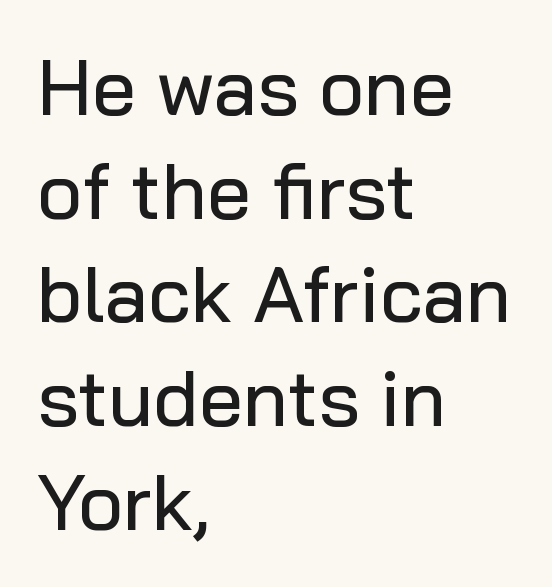
The image shows 78 px sans-serif type, upright; set left-aligned, normal line spacing (1.33x), normal letter spacing, not underlined; low stroke contrast and a medium x-height.
